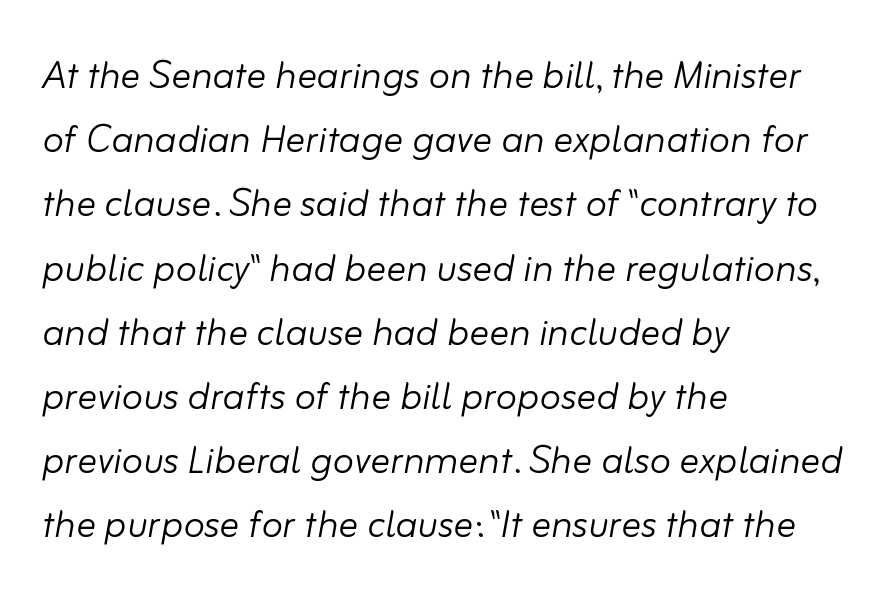
Lines of text with bare space underneath. Here the designer chose a conventional face with non-uniform glyph widths. The leading is moderate, giving the passage an even texture. The face used here is rendered with its standard letterfit. Think standard paragraph weight, or any step lighter than that. In CSS terms this would be text-align: left.
